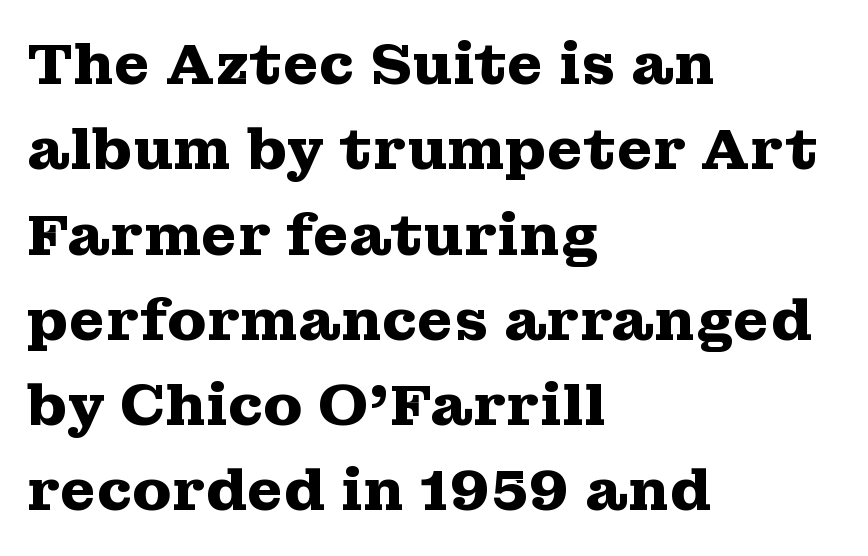
Q: Is the text bold? A: Yes.
Q: Is the text italic (slanted)? A: No, it is upright.
Q: Is the typeface a serif or a sans-serif typeface? A: Serif.
Q: Is the text underlined? A: No.
Q: How is the paragraph aligned? A: Left-aligned.
Q: Is the spacing between letters normal or unusually wide? A: Normal.
Q: Is the spacing between lines tight, normal or loose? A: Normal.
Q: Width (condensed, normal, or wide)? A: Wide.
Q: Stroke contrast? A: Medium.
Q: x-height? A: Medium.
Q: Monospaced? A: No.
